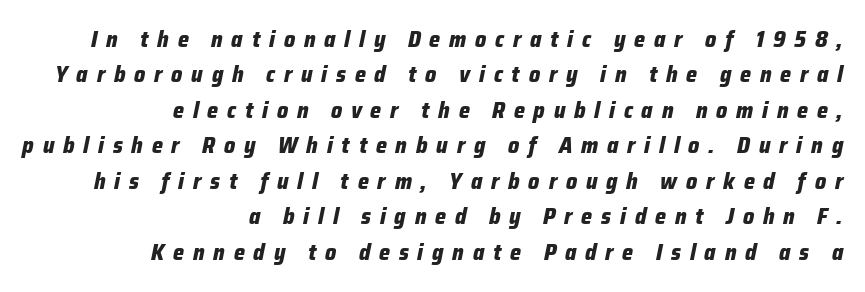
Q: Is the text bold? A: Yes.
Q: Is the text italic (slanted)? A: Yes, it leans right by about 12 degrees.
Q: Is the text underlined? A: No.
Q: How is the paragraph aligned? A: Right-aligned.
Q: Is the spacing between letters normal or unusually wide? A: Unusually wide.
Q: Is the spacing between lines tight, normal or loose? A: Normal.
